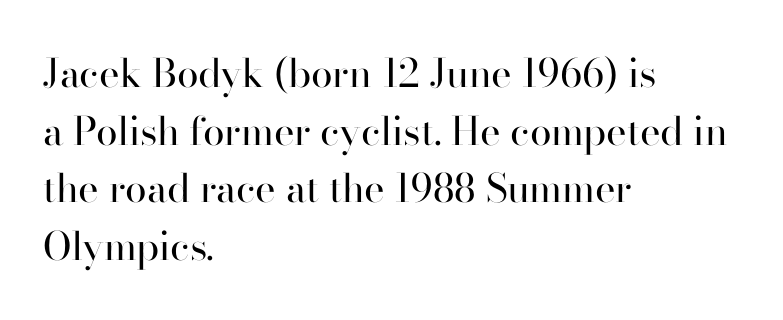
Q: Is the text bold? A: No.
Q: Is the text italic (slanted)? A: No, it is upright.
Q: Is the typeface a serif or a sans-serif typeface? A: Serif.
Q: Is the text underlined? A: No.
Q: How is the paragraph aligned? A: Left-aligned.
Q: Is the spacing between letters normal or unusually wide? A: Normal.
Q: Is the spacing between lines tight, normal or loose? A: Normal.
Q: Width (condensed, normal, or wide)? A: Normal.
Q: Stroke contrast? A: High.
Q: x-height? A: Small.
Q: Monospaced? A: No.
